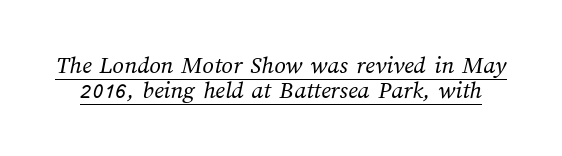
The image shows 25 px text type; set tight line spacing (0.99x), normal letter spacing, underlined.
